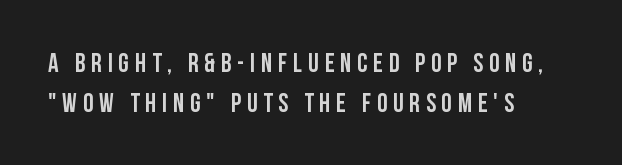
Q: Is the text italic (slanted)? A: No, it is upright.
Q: Is the text underlined? A: No.
Q: How is the paragraph aligned? A: Left-aligned.
Q: Is the spacing between letters normal or unusually wide? A: Unusually wide.
Q: Is the spacing between lines tight, normal or loose? A: Normal.
